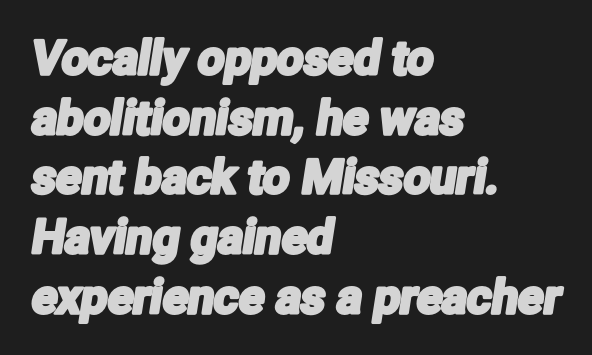
Left-aligned paragraph, ragged on the right. A clean baseline with only descenders dipping below it. This sample has the flowing, uneven cadence of proportional lettering. Characters follow at the spacing the type designer built in. Rows of type keep a routine distance in the vertical direction.
